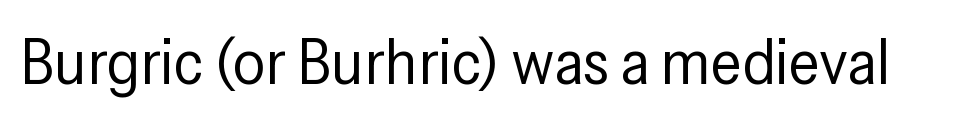
To sum up the face: it is a sans, with no serifs. These lines were composed using upright roman letters. Weight: in the light-to-regular range. Looks like regular typesetting: each glyph gets only the width it needs. The space beneath each line is pristine and unruled.
